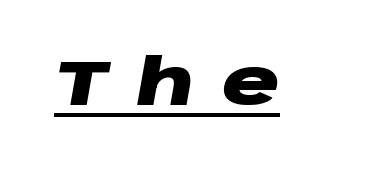
{"italic": "yes", "lean": "right", "slant_degrees": 10, "bold": "yes", "weight": "heavy", "width": "wide", "stroke_contrast": "low", "x_height": "large", "monospaced": "no", "underline": "yes", "letter_spacing": "wide", "letter_spacing_em": 0.42, "glyph_px": 64}
